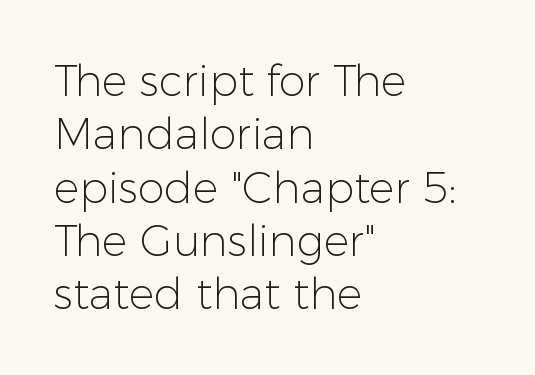
The image shows 43 px light sans-serif type, upright; set left-aligned, line spacing 1.24x, normal letter spacing, not underlined; low stroke contrast and a medium x-height.
